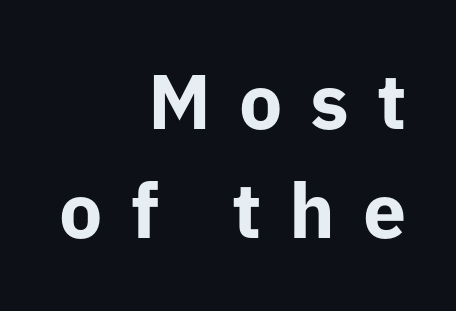
{"serif": "no", "italic": "no", "bold": "yes", "weight": "bold", "width": "normal", "stroke_contrast": "low", "x_height": "medium", "monospaced": "no", "underline": "no", "align": "right", "line_spacing": "normal", "line_spacing_ratio": 1.42, "letter_spacing": "wide", "letter_spacing_em": 0.36, "glyph_px": 77}
